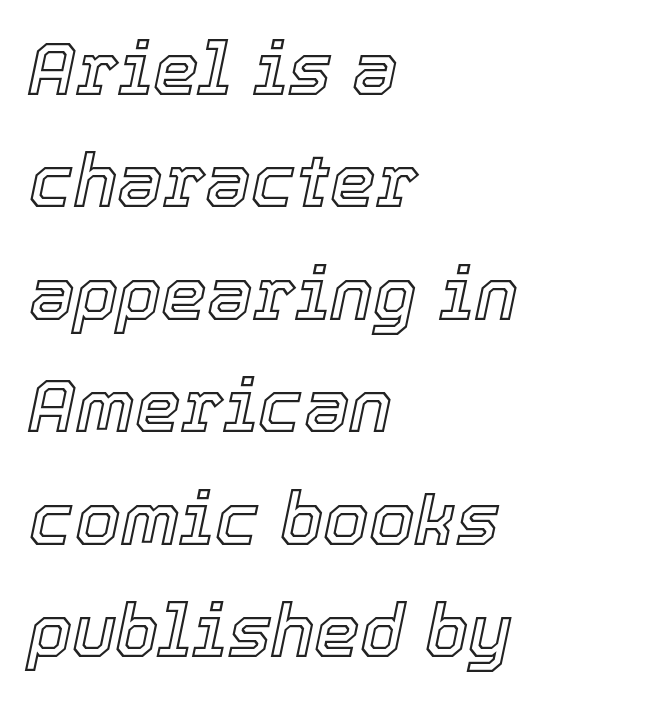
Q: Is the text italic (slanted)? A: Yes, it leans right by about 12 degrees.
Q: Is the text underlined? A: No.
Q: How is the paragraph aligned? A: Left-aligned.
Q: Is the spacing between letters normal or unusually wide? A: Normal.
Q: Is the spacing between lines tight, normal or loose? A: Normal.
Q: Width (condensed, normal, or wide)? A: Normal.
Q: x-height? A: Medium.
Q: Monospaced? A: No.
